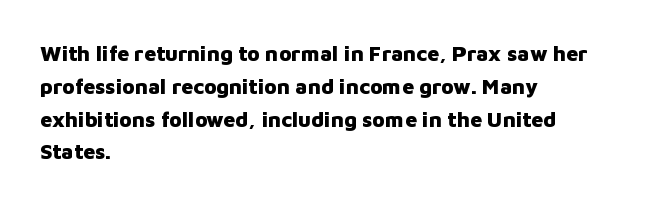
Q: Is the text bold? A: Yes.
Q: Is the text italic (slanted)? A: No, it is upright.
Q: Is the text underlined? A: No.
Q: How is the paragraph aligned? A: Left-aligned.
Q: Is the spacing between letters normal or unusually wide? A: Normal.
Q: Is the spacing between lines tight, normal or loose? A: Normal.
